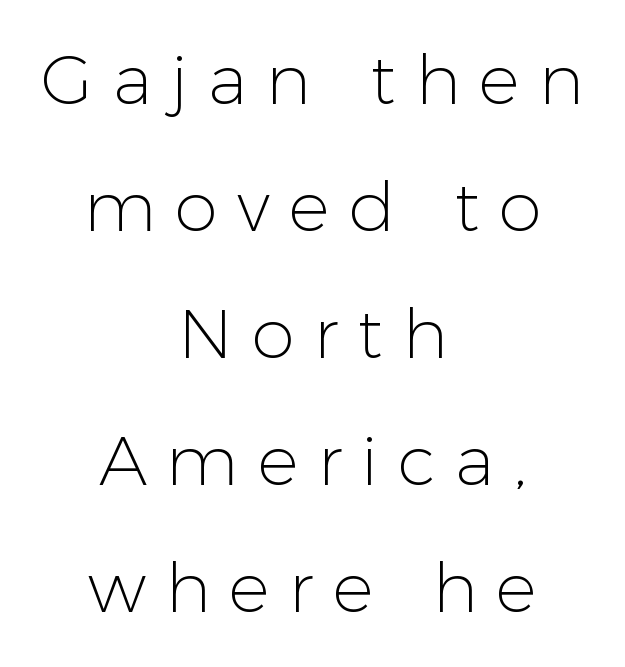
The image shows 69 px light sans-serif type, upright; set centered, line spacing 1.84x, unusually wide letter spacing (+0.28 em), not underlined; low stroke contrast and a medium x-height.
